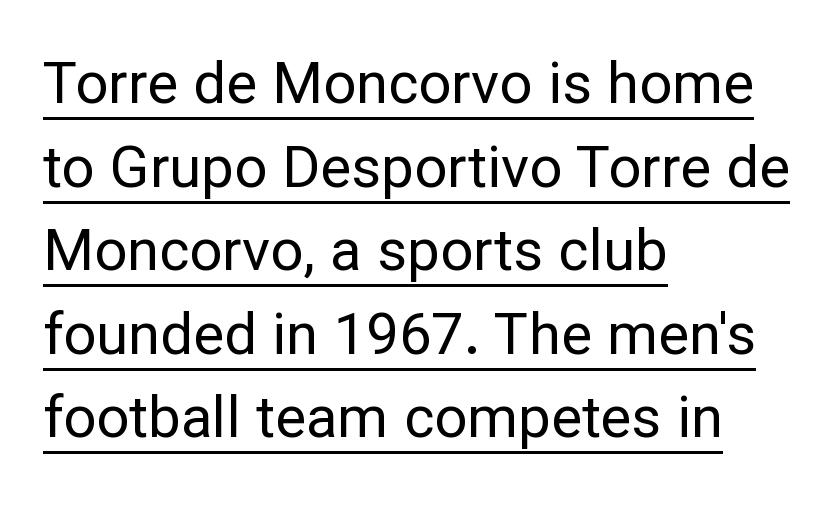
The image shows 58 px regular-weight sans-serif type, upright; set left-aligned, normal line spacing (1.44x), normal letter spacing, underlined; low stroke contrast and a medium x-height.
